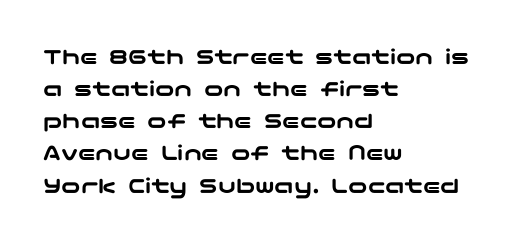
{"italic": "no", "underline": "no", "align": "left", "line_spacing": "normal", "line_spacing_ratio": 1.34, "letter_spacing": "normal", "letter_spacing_em": 0.0, "glyph_px": 24}
